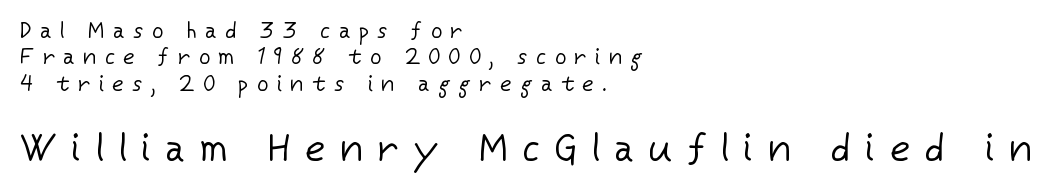
Q: Is the text bold? A: No.
Q: Is the text italic (slanted)? A: No, it is upright.
Q: Is the typeface a serif or a sans-serif typeface? A: Sans-serif.
Q: Is the text underlined? A: No.
Q: How is the paragraph aligned? A: Left-aligned.
Q: Is the spacing between letters normal or unusually wide? A: Unusually wide.
Q: Which block of text is set in a larger size, the first (top) or the second (bottom)? A: The second (bottom) one.
Q: Width (condensed, normal, or wide)? A: Normal.
Q: Stroke contrast? A: Low.
Q: x-height? A: Medium.
Q: Monospaced? A: No.
